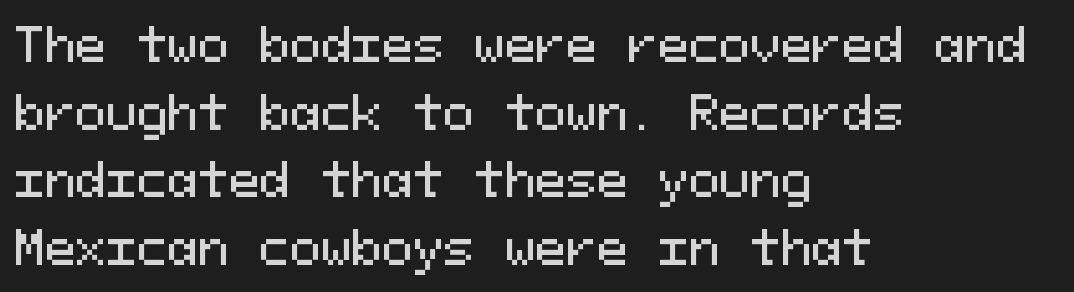
{"serif": "no", "italic": "no", "width": "normal", "stroke_contrast": "medium", "x_height": "medium", "monospaced": "yes", "underline": "no", "align": "left", "line_spacing": "normal", "line_spacing_ratio": 1.47, "letter_spacing": "normal", "letter_spacing_em": 0.0, "glyph_px": 46}
